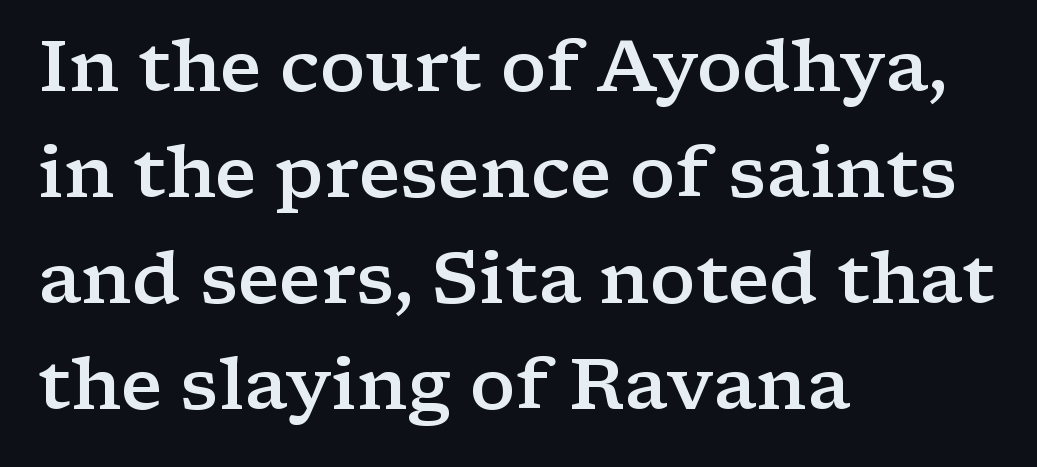
{"serif": "yes", "italic": "no", "bold": "semi", "weight": "semibold", "width": "wide", "stroke_contrast": "low", "x_height": "medium", "monospaced": "no", "underline": "no", "align": "left", "line_spacing": "normal", "line_spacing_ratio": 1.47, "letter_spacing": "normal", "letter_spacing_em": 0.0, "glyph_px": 72}
